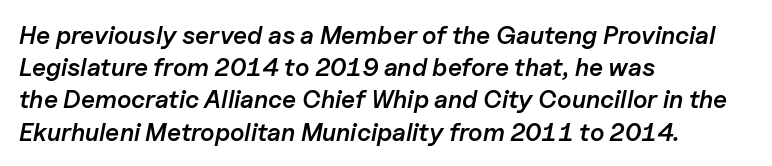
The typesetting leans somewhat heavy: a semibold. In terms of leading, this rendering sits right in the middle. Leftover space on each line is placed entirely after the last word. The passage shown is not underscored anywhere. You could call the tracking neutral — neither tight nor loose.
